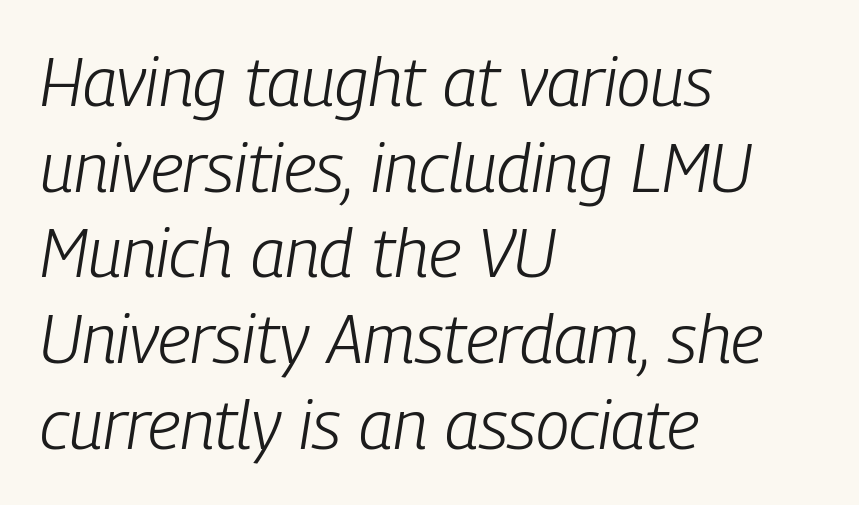
The image shows 68 px light, condensed type, italic (leaning right); set left-aligned, normal line spacing (1.26x), normal letter spacing, not underlined; low stroke contrast and a medium x-height.
